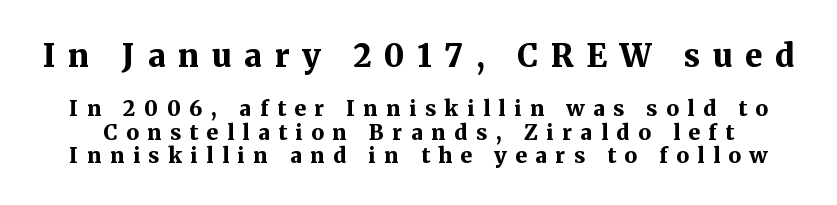
The image shows 31 px bold serif type, upright; set tight line spacing (1.11x), unusually wide letter spacing (+0.41 em), not underlined; the first (top) block is 1.48x larger; medium stroke contrast and a medium x-height.
